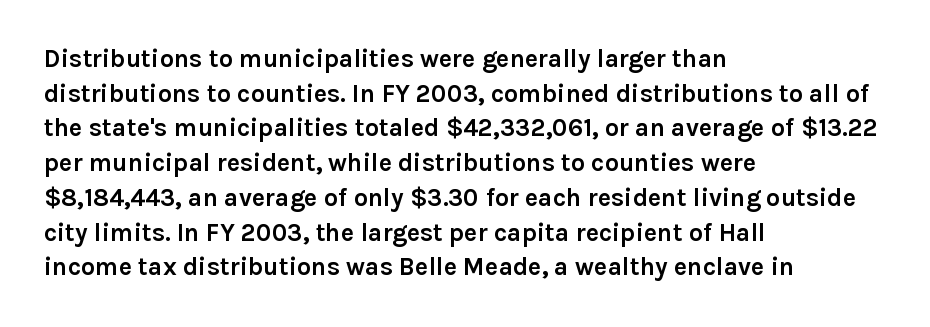
Q: Is the text bold? A: Yes.
Q: Is the text italic (slanted)? A: No, it is upright.
Q: Is the text underlined? A: No.
Q: How is the paragraph aligned? A: Left-aligned.
Q: Is the spacing between letters normal or unusually wide? A: Normal.
Q: Is the spacing between lines tight, normal or loose? A: Normal.
